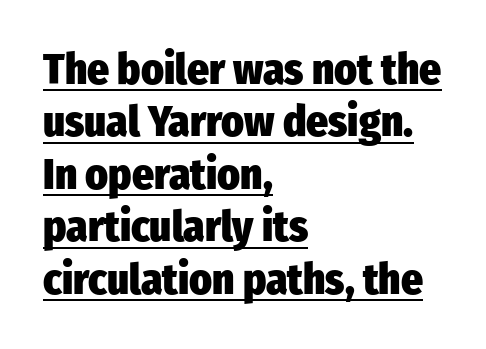
The image shows 43 px heavy, condensed sans-serif type, upright; set left-aligned, line spacing 1.22x, normal letter spacing, underlined; low stroke contrast and a medium x-height.
